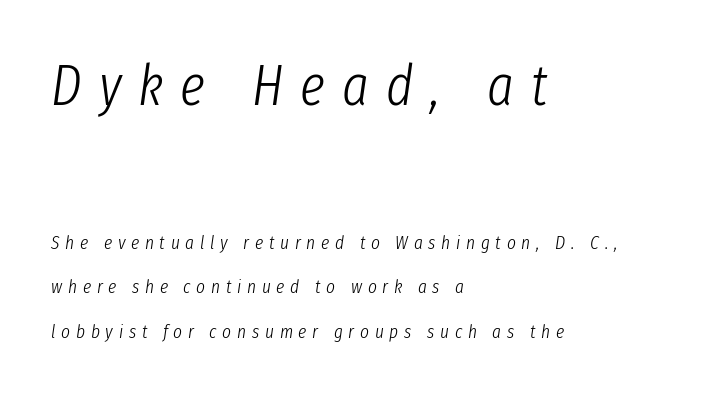
The image shows 57 px light, condensed type, italic (leaning right); set left-aligned, loose line spacing (2.35x), unusually wide letter spacing (+0.3 em), not underlined; the first (top) block is 3.0x larger; low stroke contrast and a medium x-height.
